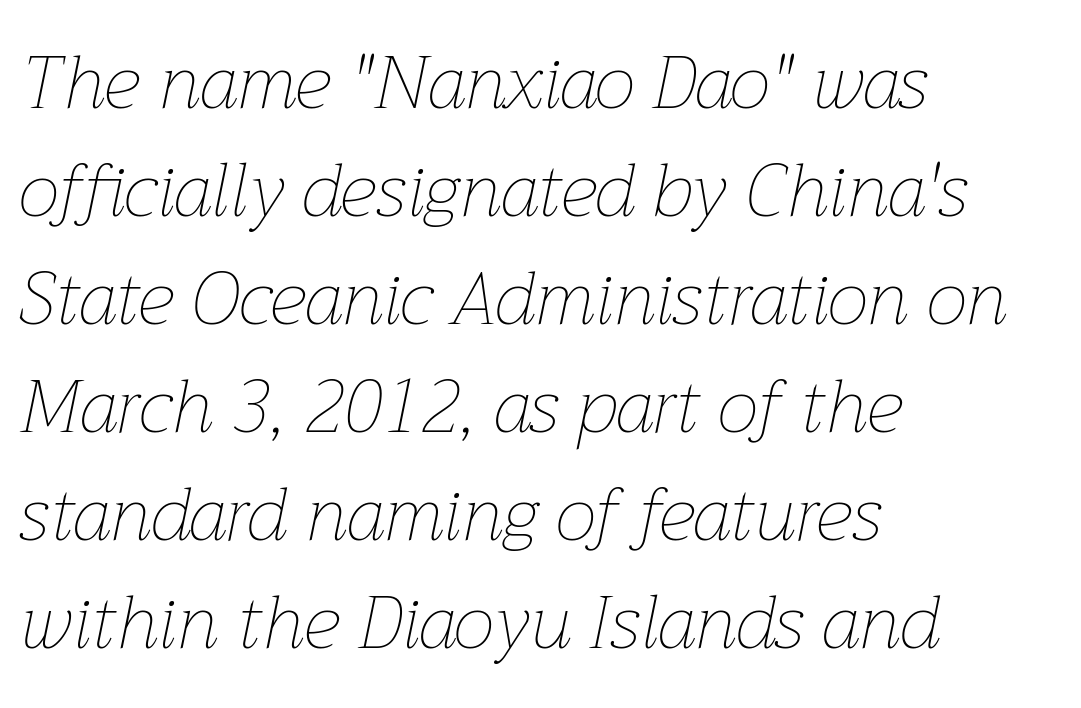
The image shows 74 px thin type, italic (leaning right); set left-aligned, normal line spacing (1.46x), normal letter spacing, not underlined; low stroke contrast and a medium x-height.
